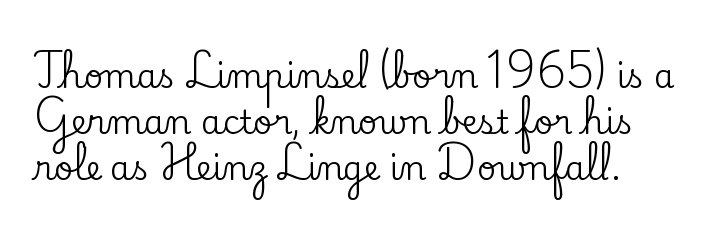
{"serif": "yes", "italic": "no", "width": "normal", "stroke_contrast": "low", "x_height": "small", "monospaced": "no", "underline": "no", "line_spacing": "normal", "line_spacing_ratio": 1.39, "letter_spacing": "normal", "letter_spacing_em": 0.0, "glyph_px": 33}
